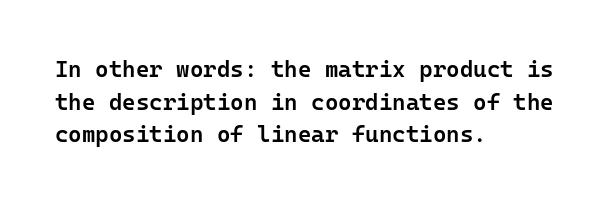
{"italic": "no", "bold": "semi", "underline": "no", "align": "left", "line_spacing": "normal", "line_spacing_ratio": 1.42, "letter_spacing": "normal", "letter_spacing_em": 0.0, "glyph_px": 23}
